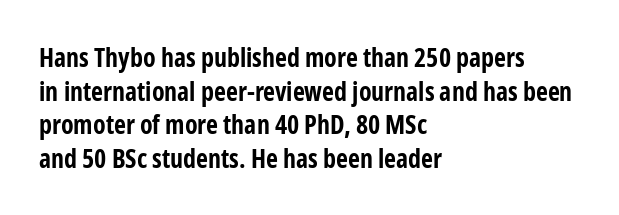
Regarding leading, the lines here are spaced in the standard way. Nothing unusual about the tracking: characters are spaced as the font intends. Clear beneath every line of the passage. The compositor pushed each line to the left boundary. Ascenders rise straight up at ninety degrees. The font is running at its bold setting.
